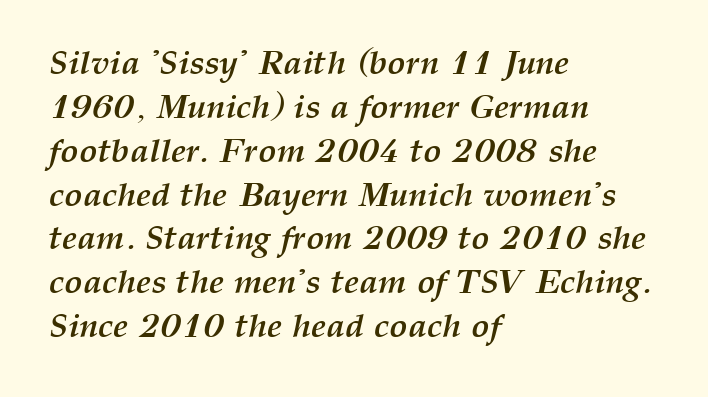
{"italic": "yes", "lean": "right", "slant_degrees": 12, "bold": "yes", "weight": "semibold", "width": "normal", "stroke_contrast": "medium", "x_height": "medium", "monospaced": "no", "underline": "no", "align": "left", "line_spacing": "normal", "line_spacing_ratio": 1.29, "letter_spacing": "normal", "letter_spacing_em": 0.0, "glyph_px": 34}
